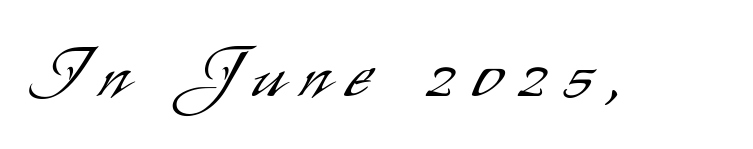
{"serif": "no", "bold": "no", "weight": "light", "width": "condensed", "stroke_contrast": "low", "x_height": "small", "monospaced": "no", "underline": "no", "letter_spacing": "wide", "letter_spacing_em": 0.26, "glyph_px": 69}
